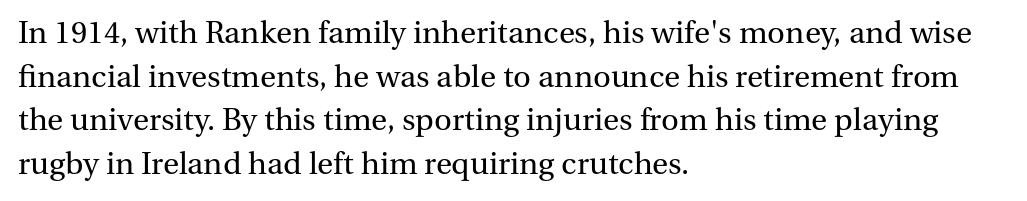
The image shows 33 px regular-weight serif type, upright; set left-aligned, normal line spacing (1.32x), normal letter spacing, not underlined; medium stroke contrast and a medium x-height.
